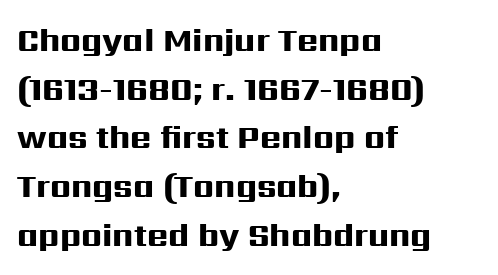
{"serif": "no", "italic": "no", "bold": "yes", "weight": "heavy", "width": "wide", "stroke_contrast": "high", "x_height": "medium", "monospaced": "no", "underline": "no", "align": "left", "line_spacing": "normal", "line_spacing_ratio": 1.52, "letter_spacing": "normal", "letter_spacing_em": 0.0, "glyph_px": 32}
